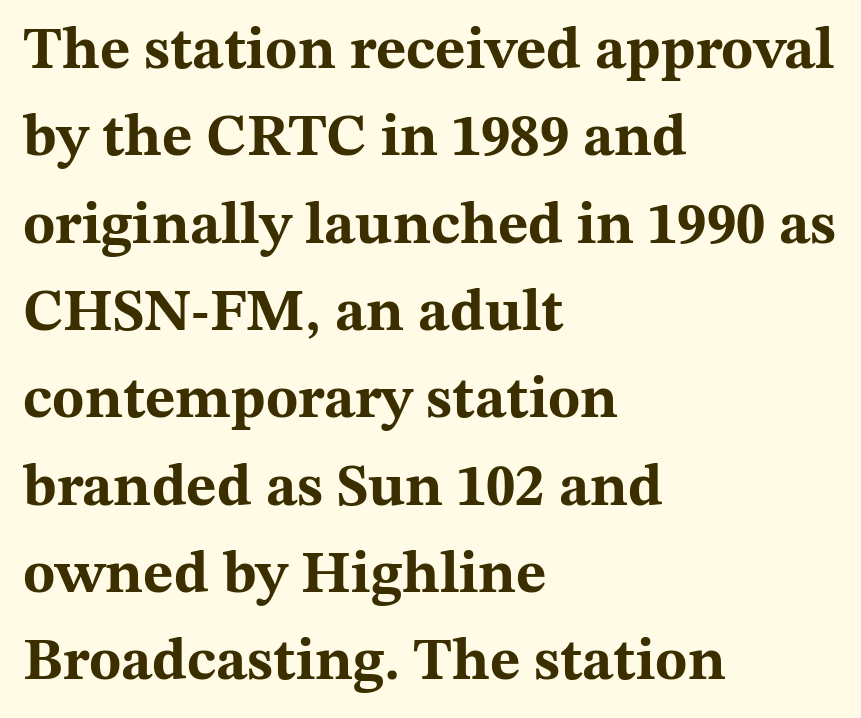
{"serif": "yes", "italic": "no", "bold": "yes", "weight": "bold", "width": "wide", "stroke_contrast": "medium", "x_height": "medium", "monospaced": "no", "underline": "no", "align": "left", "line_spacing": "normal", "line_spacing_ratio": 1.48, "letter_spacing": "normal", "letter_spacing_em": 0.0, "glyph_px": 59}
